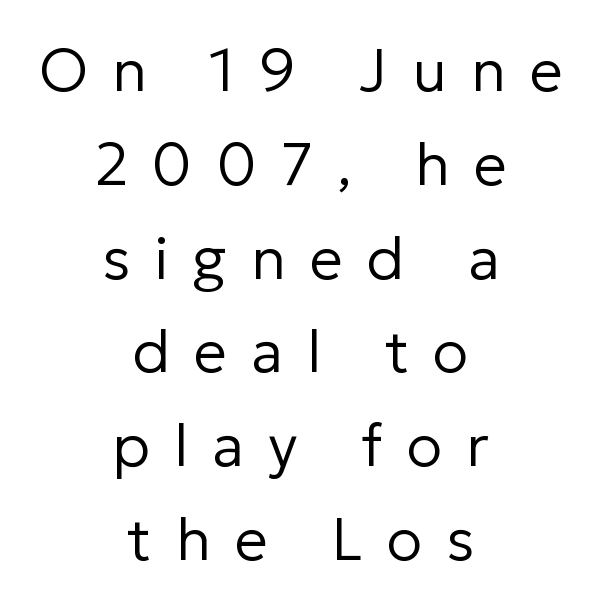
The weight would be labelled regular, book, light, or lighter still. Glance below the letters and you will spot only blank space. This rendering employs a face without finishing strokes, i.e., a sans-serif. A normal amount of white space separates one row of letters from the next.
